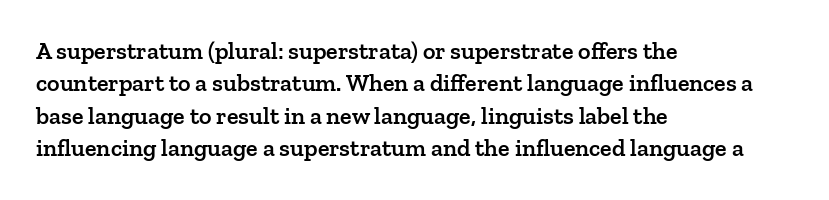
The image shows 24 px text type, upright; set left-aligned, normal line spacing (1.35x), normal letter spacing, not underlined.
